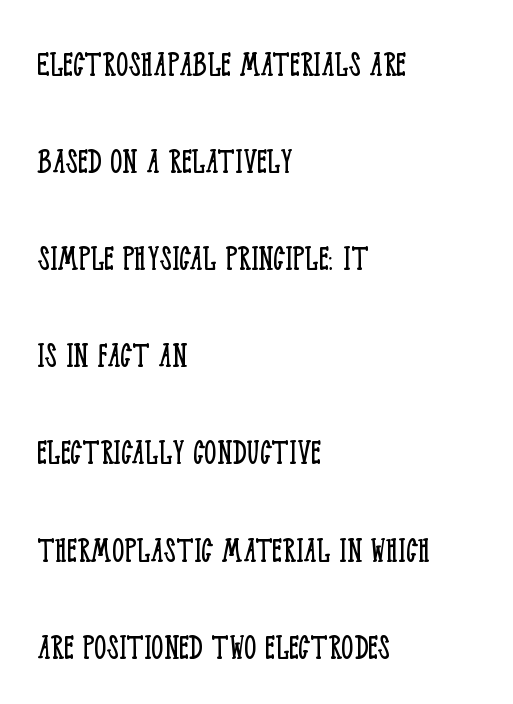
The image shows 39 px light, condensed serif type, upright; set left-aligned, loose line spacing (2.49x), normal letter spacing, not underlined; low stroke contrast and a large x-height.
